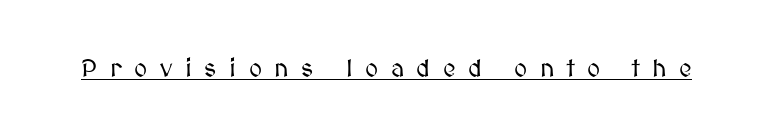
{"italic": "no", "underline": "yes", "letter_spacing": "wide", "letter_spacing_em": 0.5, "glyph_px": 25}
